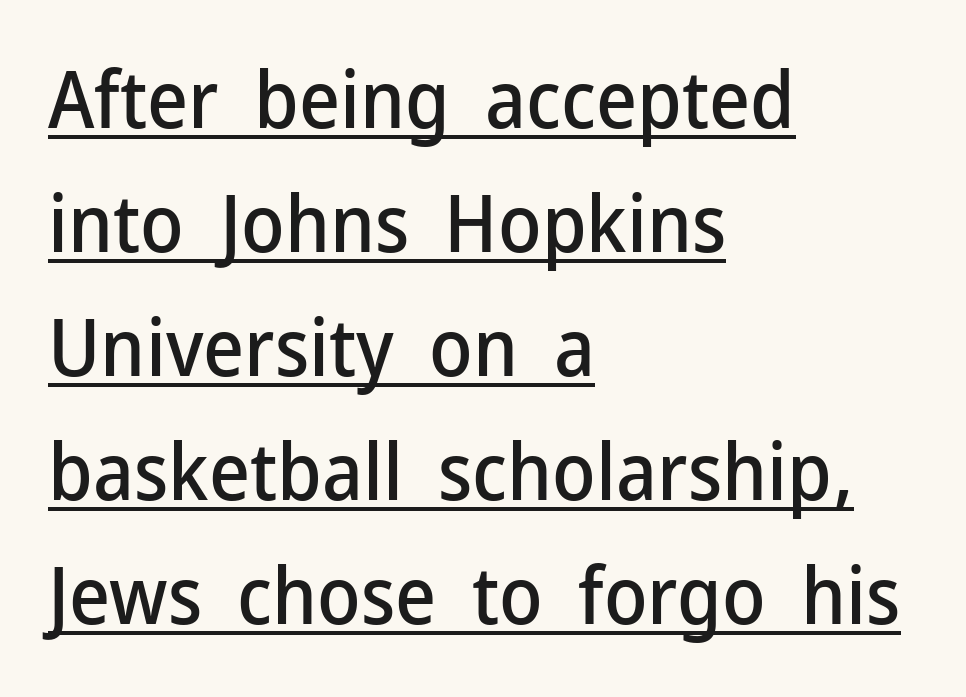
Grotesque or geometric, the face here clearly has no serifs. Nothing unusual about the tracking: characters are spaced as the font intends. Style check: upright. Think of a printed novel: that variable character pitch is what you see here.
